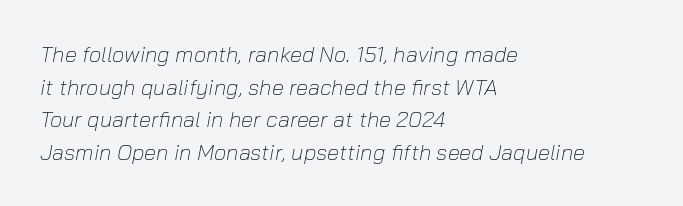
The image shows 22 px text type, italic (leaning right); set left-aligned, normal line spacing (1.48x), normal letter spacing, not underlined.
